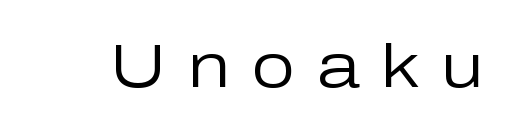
{"serif": "no", "italic": "no", "bold": "no", "weight": "regular", "width": "normal", "stroke_contrast": "low", "x_height": "medium", "monospaced": "no", "underline": "no", "letter_spacing": "wide", "letter_spacing_em": 0.35, "glyph_px": 62}
